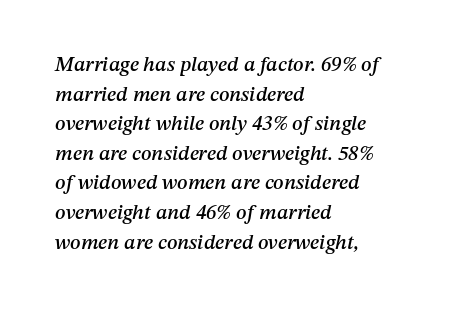
Q: Is the text italic (slanted)? A: Yes, it leans right by about 12 degrees.
Q: Is the text underlined? A: No.
Q: How is the paragraph aligned? A: Left-aligned.
Q: Is the spacing between letters normal or unusually wide? A: Normal.
Q: Is the spacing between lines tight, normal or loose? A: Normal.
